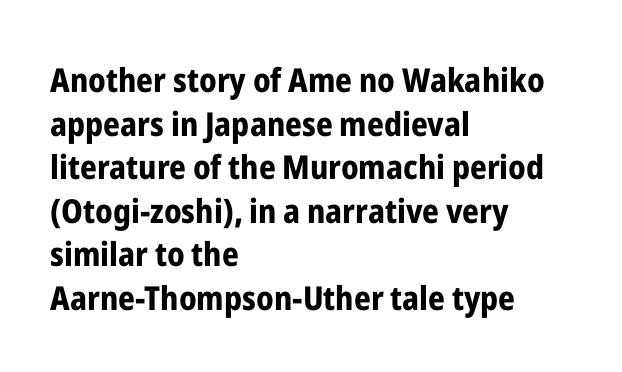
The image shows 33 px bold, condensed sans-serif type, upright; set left-aligned, normal line spacing (1.32x), normal letter spacing, not underlined; low stroke contrast and a medium x-height.
